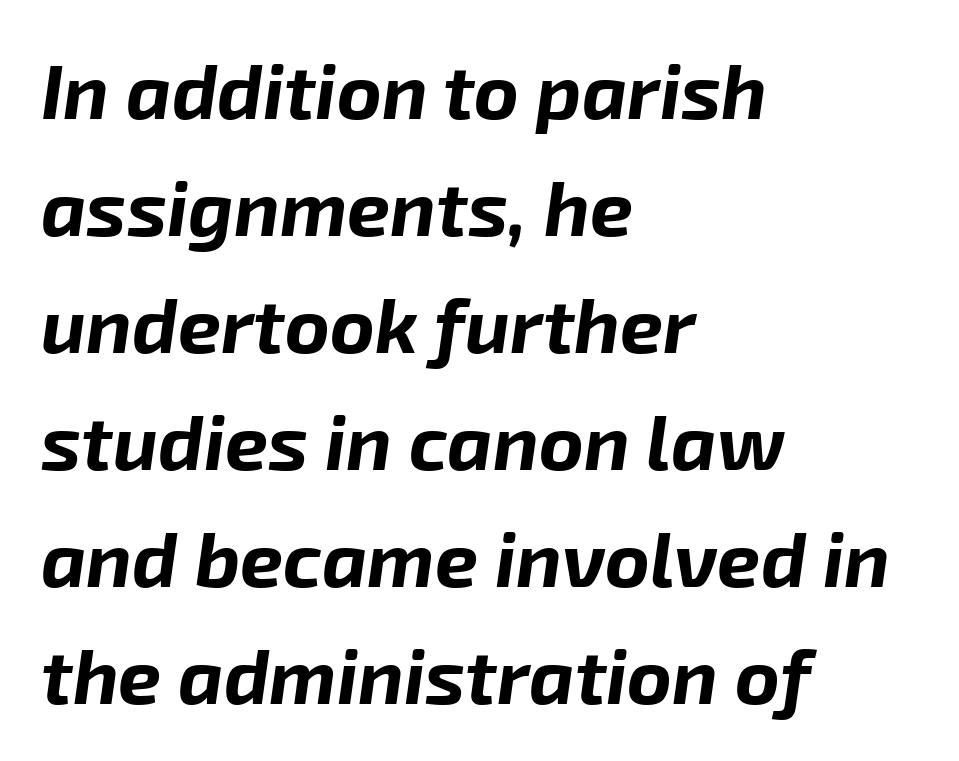
{"italic": "yes", "lean": "right", "slant_degrees": 8, "bold": "yes", "weight": "bold", "width": "normal", "stroke_contrast": "low", "x_height": "medium", "monospaced": "no", "underline": "no", "align": "left", "line_spacing": "normal", "line_spacing_ratio": 1.52, "letter_spacing": "normal", "letter_spacing_em": 0.0, "glyph_px": 77}
